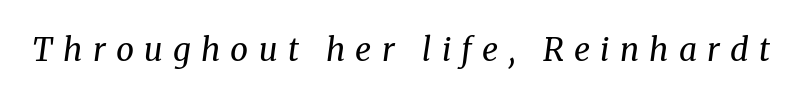
Q: Is the text bold? A: No.
Q: Is the text italic (slanted)? A: Yes, it leans right by about 8 degrees.
Q: Is the typeface a serif or a sans-serif typeface? A: Serif.
Q: Is the text underlined? A: No.
Q: Is the spacing between letters normal or unusually wide? A: Unusually wide.
Q: Width (condensed, normal, or wide)? A: Normal.
Q: Stroke contrast? A: Medium.
Q: x-height? A: Medium.
Q: Monospaced? A: No.
